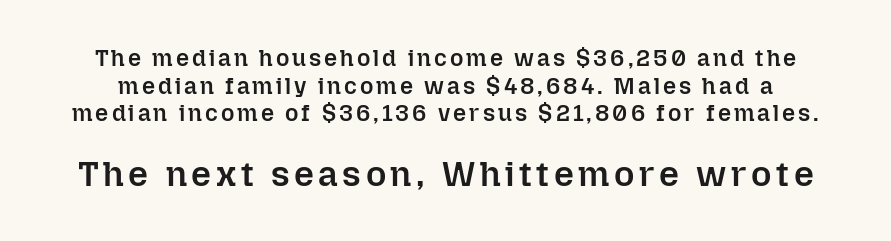
Q: Is the text bold? A: Semi-bold.
Q: Is the text italic (slanted)? A: No, it is upright.
Q: Is the text underlined? A: No.
Q: Which block of text is set in a larger size, the first (top) or the second (bottom)? A: The second (bottom) one.
Q: Width (condensed, normal, or wide)? A: Normal.
Q: Stroke contrast? A: Low.
Q: x-height? A: Medium.
Q: Monospaced? A: No.
